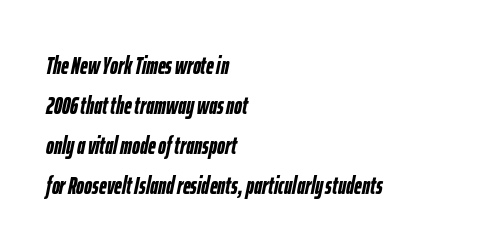
{"italic": "yes", "lean": "right", "slant_degrees": 12, "bold": "yes", "underline": "no", "align": "left", "line_spacing": "normal", "line_spacing_ratio": 1.67, "letter_spacing": "normal", "letter_spacing_em": 0.0, "glyph_px": 24}
